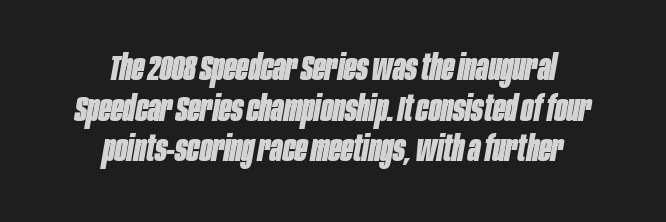
Italic? Definitely — the glyphs are oblique. Leading is clearly below the norm, producing a dense column. Alignment: centered. Compared with an ordinary text face, these strokes are far heavier — a full bold.
